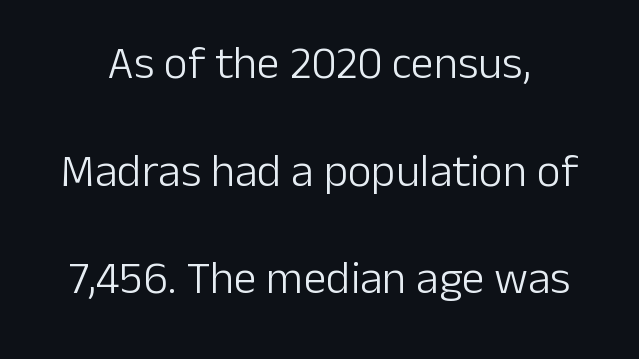
Only glyphs here, with clear space below each row. The characters are drawn with everyday or finer stroke widths. Airy leading. Is there any slant? The stems are plumb.
